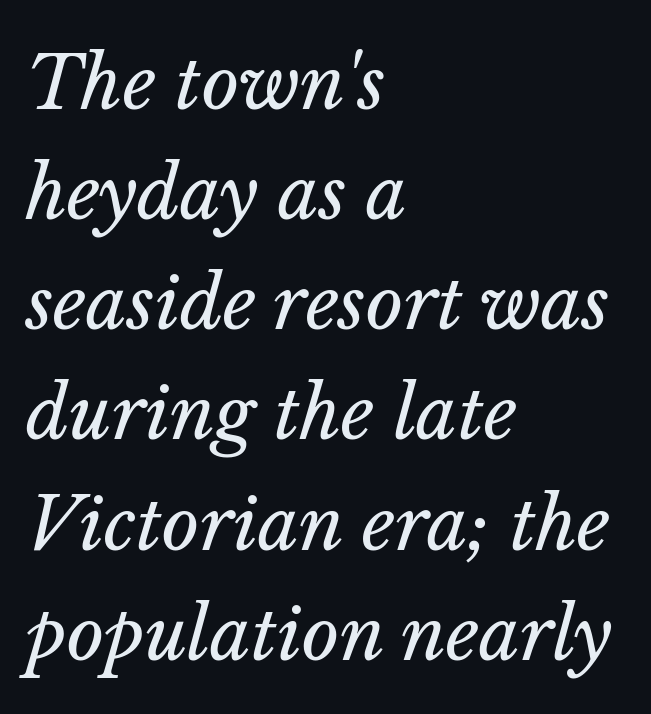
{"italic": "yes", "lean": "right", "slant_degrees": 14, "bold": "no", "weight": "regular", "width": "normal", "stroke_contrast": "low", "x_height": "medium", "monospaced": "no", "underline": "no", "align": "left", "line_spacing": "normal", "line_spacing_ratio": 1.53, "letter_spacing": "normal", "letter_spacing_em": 0.0, "glyph_px": 72}
